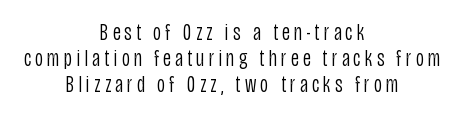
Q: Is the text bold? A: No.
Q: Is the text italic (slanted)? A: No, it is upright.
Q: Is the text underlined? A: No.
Q: How is the paragraph aligned? A: Centered.
Q: Is the spacing between lines tight, normal or loose? A: Tight.
